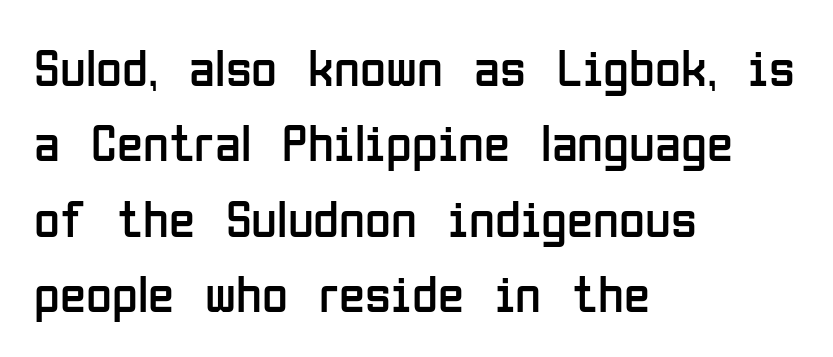
Q: Is the text bold? A: No.
Q: Is the text italic (slanted)? A: No, it is upright.
Q: Is the typeface a serif or a sans-serif typeface? A: Sans-serif.
Q: Is the text underlined? A: No.
Q: How is the paragraph aligned? A: Left-aligned.
Q: Is the spacing between letters normal or unusually wide? A: Normal.
Q: Is the spacing between lines tight, normal or loose? A: Normal.
Q: Width (condensed, normal, or wide)? A: Condensed.
Q: Stroke contrast? A: Low.
Q: x-height? A: Medium.
Q: Monospaced? A: No.
